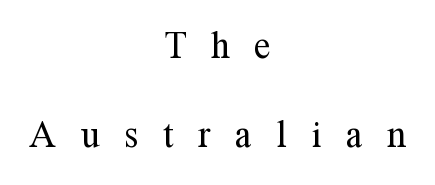
Notice how the passage keeps no hard edge, just a central spine. Spacing verdict: proportional, widths tailored to each character. Caption: expanded tracking, letters set apart. Caption: face not bold, strokes unweighted. Decoration check: the copy has no underline.
